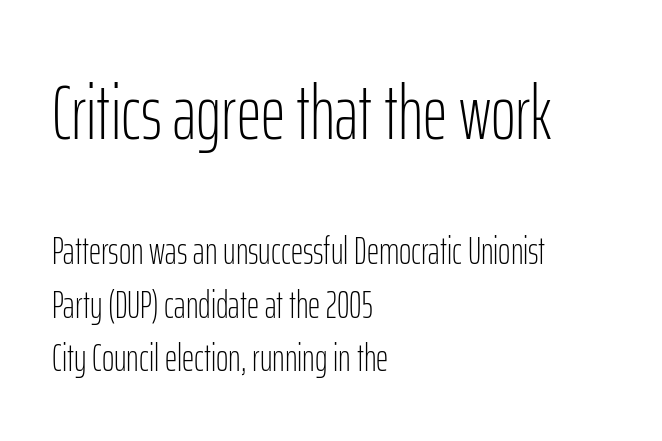
{"serif": "no", "italic": "no", "bold": "no", "weight": "light", "width": "condensed", "stroke_contrast": "low", "x_height": "medium", "monospaced": "no", "underline": "no", "align": "left", "line_spacing": "normal", "line_spacing_ratio": 1.41, "letter_spacing": "normal", "letter_spacing_em": 0.0, "larger_block": "first", "size_ratio": 2.0, "glyph_px": 76}
